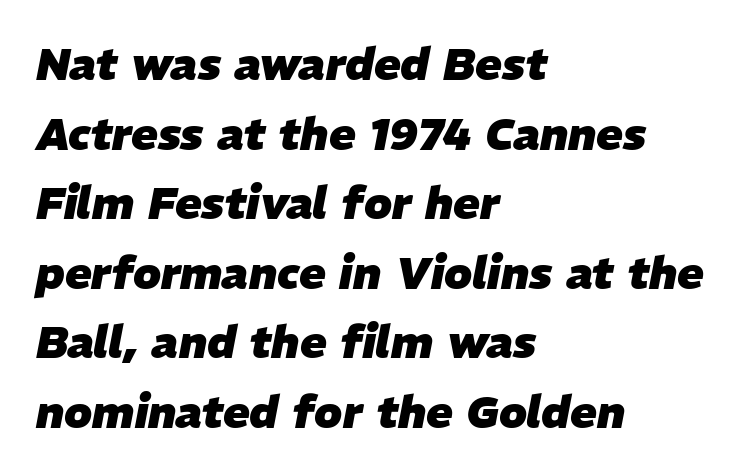
Characters are canted at an angle relative to the baseline's perpendicular. Each letter keeps its own natural width here, so spacing adapts to shape. The rag falls on the right side of this text block. The passage shown is emphatically bold. A normal amount of white space separates one row of letters from the next.
